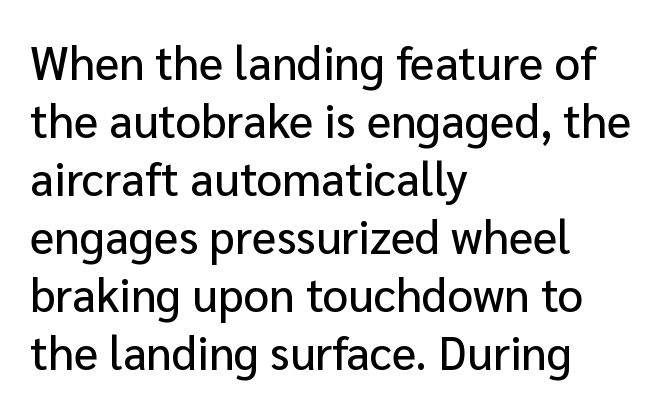
The image shows 46 px sans-serif type, upright; set left-aligned, normal line spacing (1.26x), normal letter spacing, not underlined; low stroke contrast and a medium x-height.
